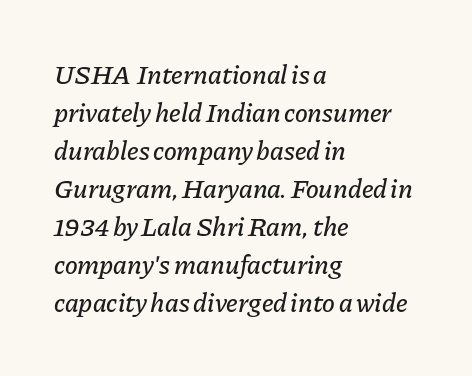
Q: Is the text italic (slanted)? A: Yes, it leans right by about 11 degrees.
Q: Is the text underlined? A: No.
Q: How is the paragraph aligned? A: Left-aligned.
Q: Is the spacing between letters normal or unusually wide? A: Normal.
Q: Is the spacing between lines tight, normal or loose? A: Normal.
